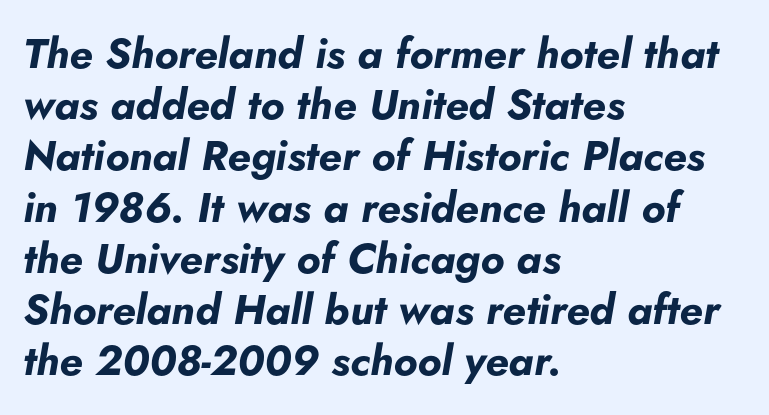
{"italic": "yes", "lean": "right", "slant_degrees": 5, "bold": "yes", "weight": "bold", "width": "normal", "stroke_contrast": "low", "x_height": "small", "monospaced": "no", "underline": "no", "align": "left", "line_spacing_ratio": 1.22, "letter_spacing": "normal", "letter_spacing_em": 0.0, "glyph_px": 42}
